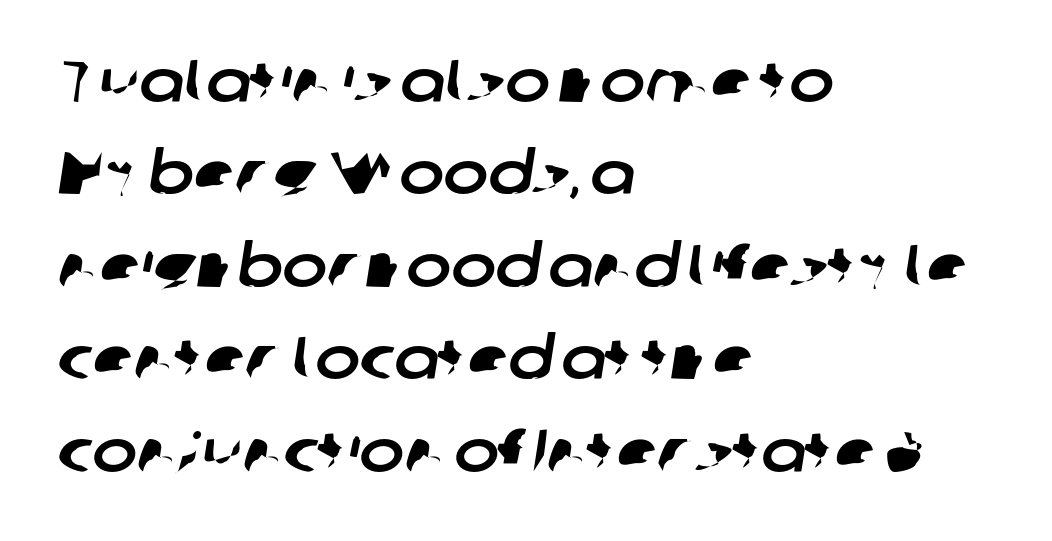
The image shows 60 px sans-serif type; set left-aligned, normal line spacing (1.54x), normal letter spacing, not underlined; low stroke contrast and a medium x-height.
